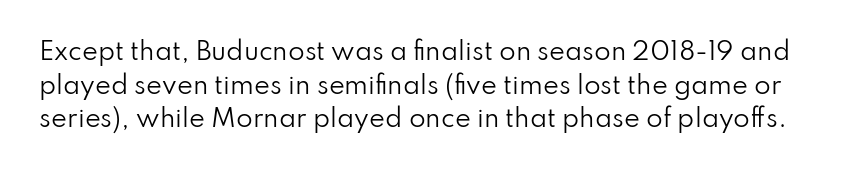
{"italic": "no", "bold": "no", "underline": "no", "line_spacing": "normal", "line_spacing_ratio": 1.4, "letter_spacing": "normal", "letter_spacing_em": 0.0, "glyph_px": 24}
